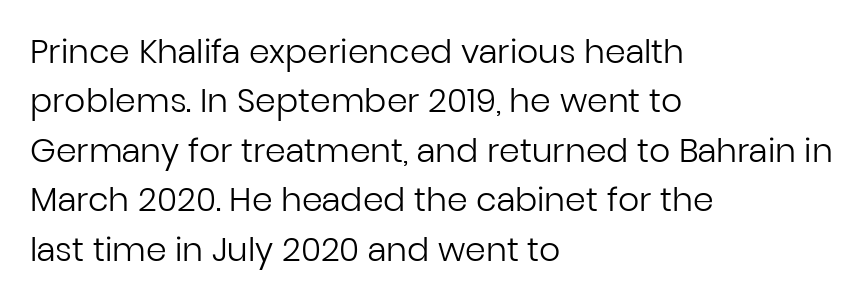
Q: Is the text bold? A: No.
Q: Is the text italic (slanted)? A: No, it is upright.
Q: Is the typeface a serif or a sans-serif typeface? A: Sans-serif.
Q: Is the text underlined? A: No.
Q: How is the paragraph aligned? A: Left-aligned.
Q: Is the spacing between letters normal or unusually wide? A: Normal.
Q: Is the spacing between lines tight, normal or loose? A: Normal.
Q: Width (condensed, normal, or wide)? A: Normal.
Q: Stroke contrast? A: Low.
Q: x-height? A: Medium.
Q: Monospaced? A: No.
